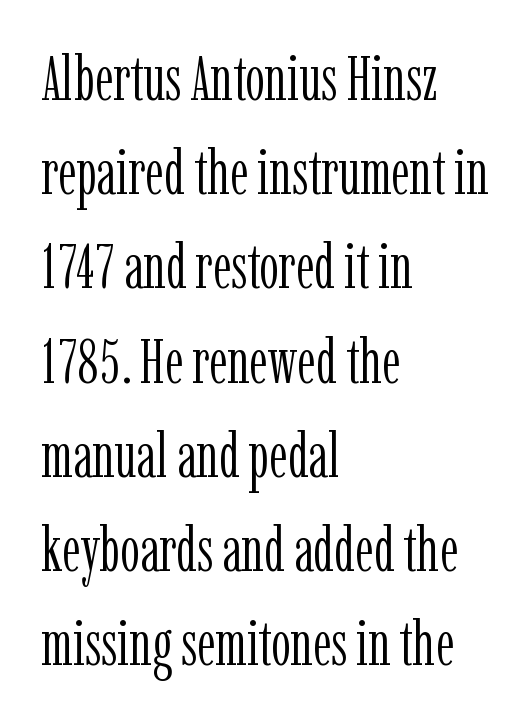
{"serif": "yes", "italic": "no", "bold": "no", "weight": "light", "width": "condensed", "stroke_contrast": "low", "x_height": "medium", "monospaced": "no", "underline": "no", "align": "left", "line_spacing": "normal", "line_spacing_ratio": 1.52, "letter_spacing": "normal", "letter_spacing_em": 0.0, "glyph_px": 62}
